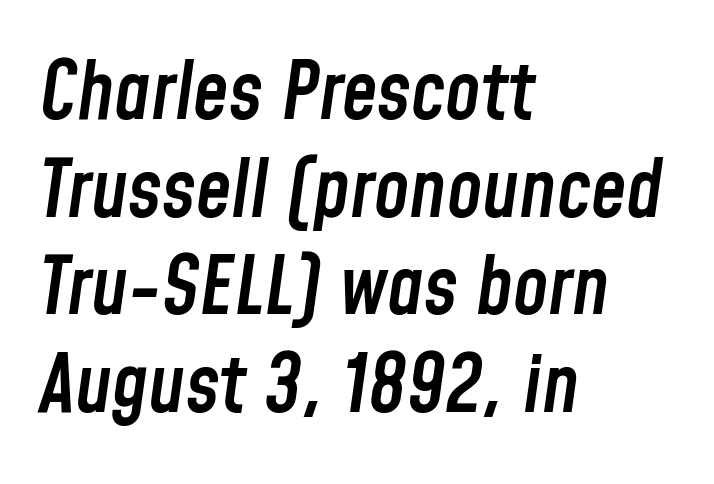
The gaps between neighbouring characters are ordinary and unremarkable. Designer's note — italics engaged. The letters advance in unequal steps, a hallmark of proportional type. Heft: intermediate — a semibold.
